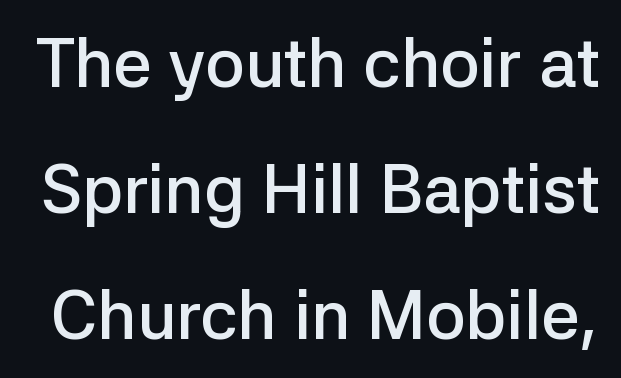
The image shows 68 px semibold sans-serif type, upright; set line spacing 1.85x, normal letter spacing, not underlined; low stroke contrast and a medium x-height.
